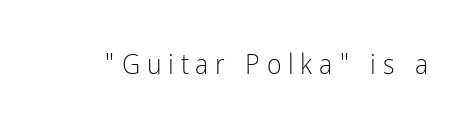
The image shows 28 px light, condensed sans-serif type, upright; set unusually wide letter spacing (+0.24 em), not underlined; low stroke contrast and a medium x-height.
